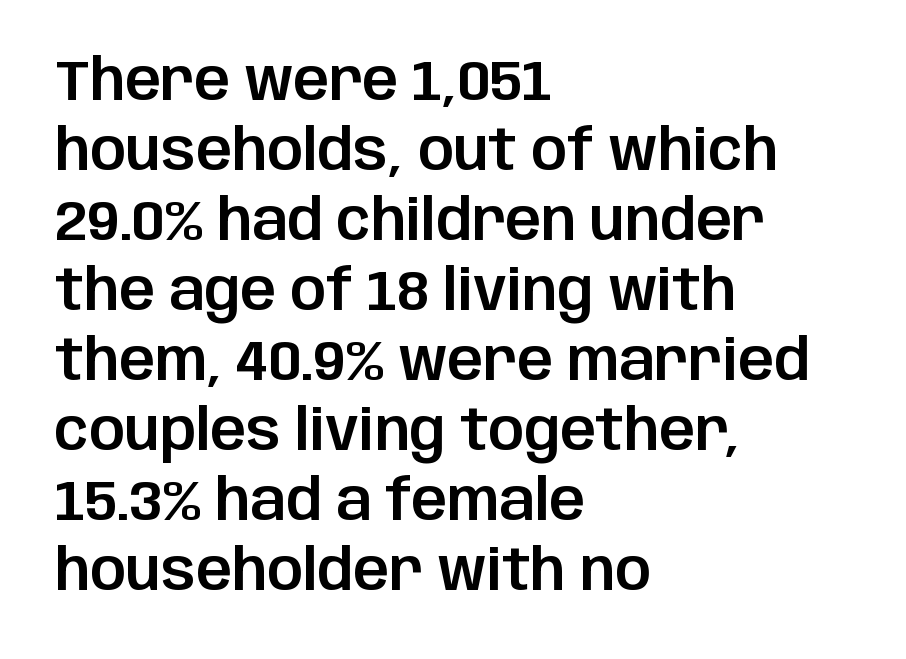
{"serif": "no", "italic": "no", "width": "normal", "stroke_contrast": "low", "x_height": "large", "monospaced": "no", "underline": "no", "align": "left", "line_spacing": "normal", "line_spacing_ratio": 1.25, "letter_spacing": "normal", "letter_spacing_em": 0.0, "glyph_px": 56}
